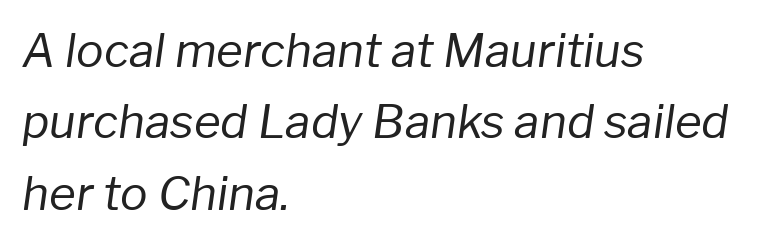
The image shows 46 px regular-weight type, italic (leaning right); set left-aligned, normal line spacing (1.55x), normal letter spacing, not underlined; low stroke contrast and a medium x-height.
